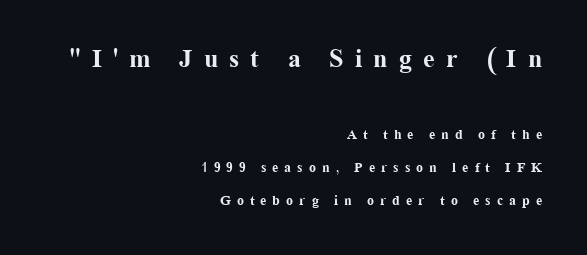
The image shows 26 px bold type, upright; set right-aligned, loose line spacing (2.35x), unusually wide letter spacing (+0.43 em), not underlined; the first (top) block is 1.86x larger.
